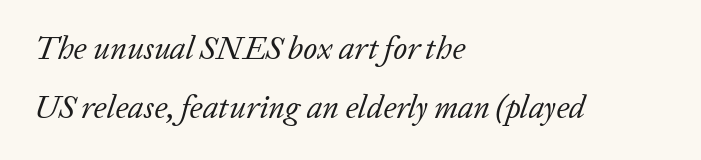
The image shows 32 px regular-weight serif type, italic (leaning right); set left-aligned, line spacing 1.83x, normal letter spacing, not underlined; low stroke contrast and a medium x-height.
